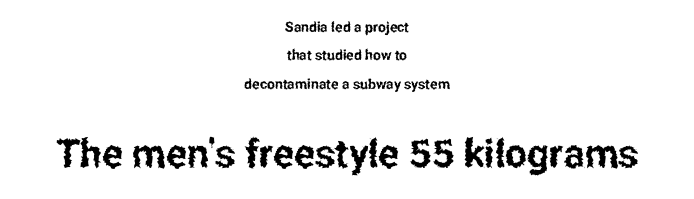
{"serif": "no", "italic": "no", "width": "condensed", "stroke_contrast": "low", "x_height": "medium", "monospaced": "no", "underline": "no", "align": "center", "line_spacing": "loose", "line_spacing_ratio": 2.03, "letter_spacing": "normal", "letter_spacing_em": 0.0, "larger_block": "second", "size_ratio": 2.79, "glyph_px": 39}
